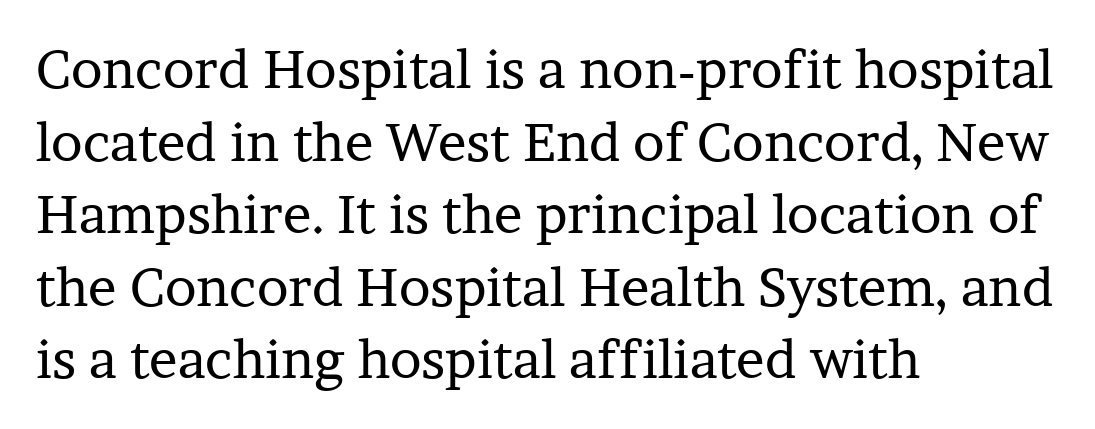
Q: Is the text bold? A: No.
Q: Is the text italic (slanted)? A: No, it is upright.
Q: Is the typeface a serif or a sans-serif typeface? A: Serif.
Q: Is the text underlined? A: No.
Q: How is the paragraph aligned? A: Left-aligned.
Q: Is the spacing between letters normal or unusually wide? A: Normal.
Q: Is the spacing between lines tight, normal or loose? A: Normal.
Q: Width (condensed, normal, or wide)? A: Normal.
Q: Stroke contrast? A: Low.
Q: x-height? A: Medium.
Q: Monospaced? A: No.
